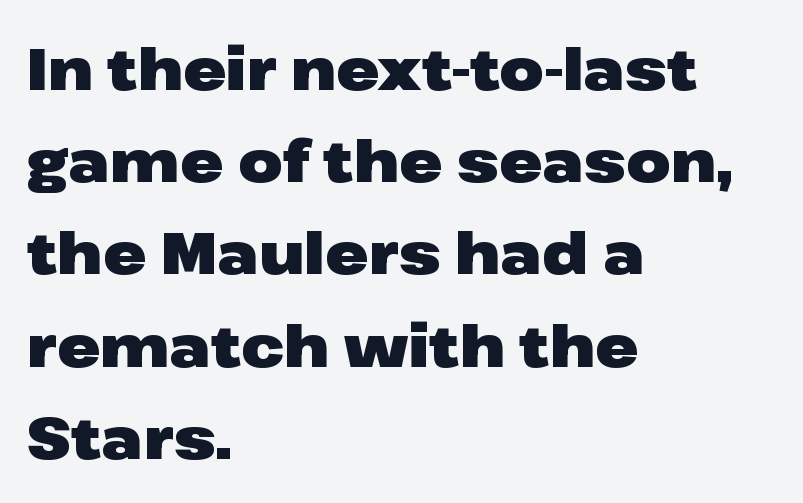
{"serif": "no", "italic": "no", "bold": "yes", "weight": "heavy", "width": "wide", "stroke_contrast": "low", "x_height": "medium", "monospaced": "no", "underline": "no", "align": "left", "line_spacing": "normal", "line_spacing_ratio": 1.59, "letter_spacing": "normal", "letter_spacing_em": 0.0, "glyph_px": 58}
